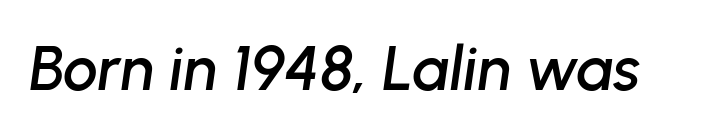
{"italic": "yes", "lean": "right", "slant_degrees": 8, "width": "normal", "stroke_contrast": "low", "x_height": "medium", "monospaced": "no", "underline": "no", "letter_spacing": "normal", "letter_spacing_em": 0.0, "glyph_px": 62}
